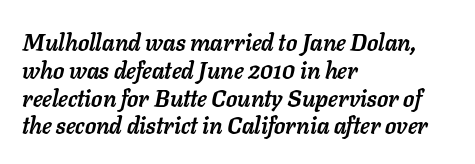
{"italic": "yes", "lean": "right", "slant_degrees": 11, "bold": "yes", "underline": "no", "align": "left", "line_spacing_ratio": 1.21, "letter_spacing": "normal", "letter_spacing_em": 0.0, "glyph_px": 23}
